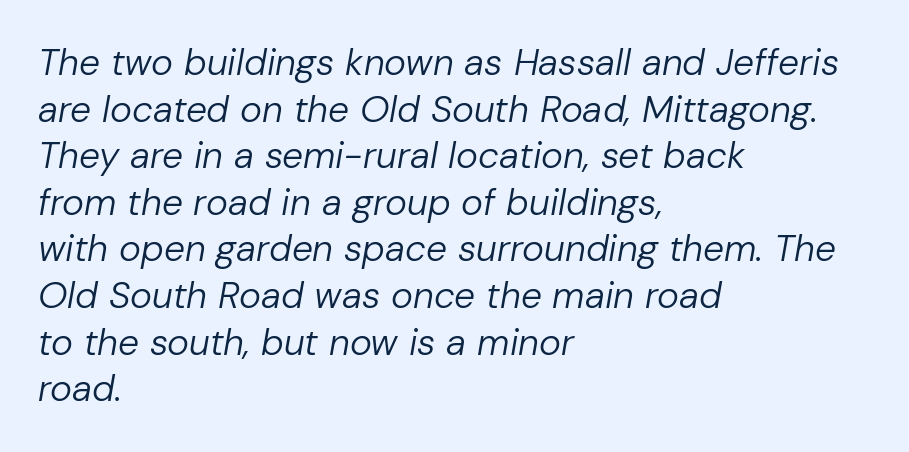
{"italic": "yes", "lean": "right", "slant_degrees": 10, "bold": "no", "weight": "regular", "width": "normal", "stroke_contrast": "low", "x_height": "medium", "monospaced": "no", "underline": "no", "align": "left", "line_spacing": "normal", "line_spacing_ratio": 1.26, "letter_spacing": "normal", "letter_spacing_em": 0.0, "glyph_px": 37}
